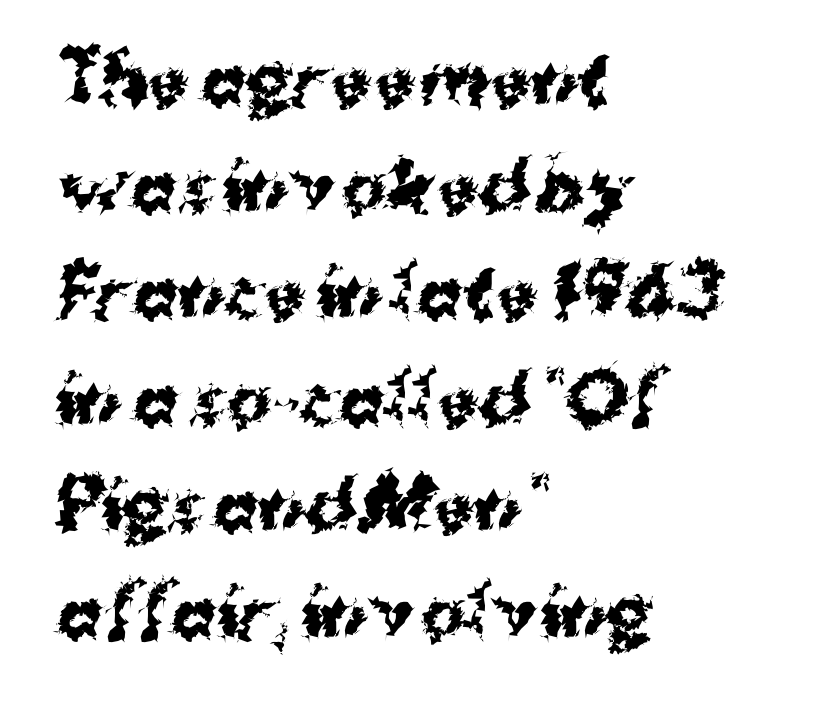
Tracking here is standard; glyphs follow each other at the usual distance. Descenders are the only things crossing below the line. Does the leading feel generous? No, just average. I'd call this a sans setting — the letters go barefoot. Each glyph is drawn with heavy, bold strokes.
